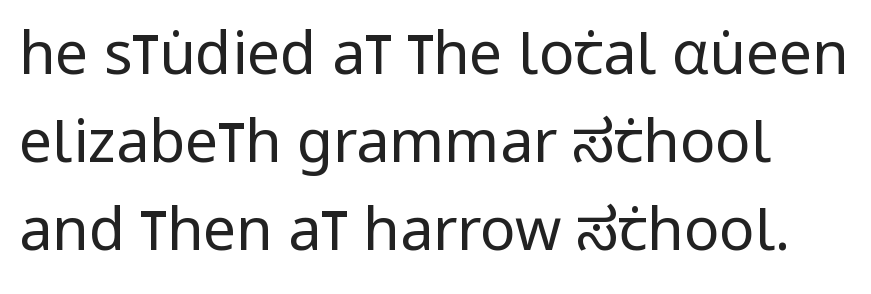
The image shows 59 px regular-weight, condensed sans-serif type, upright; set normal line spacing (1.49x), normal letter spacing, not underlined; low stroke contrast and a large x-height.
